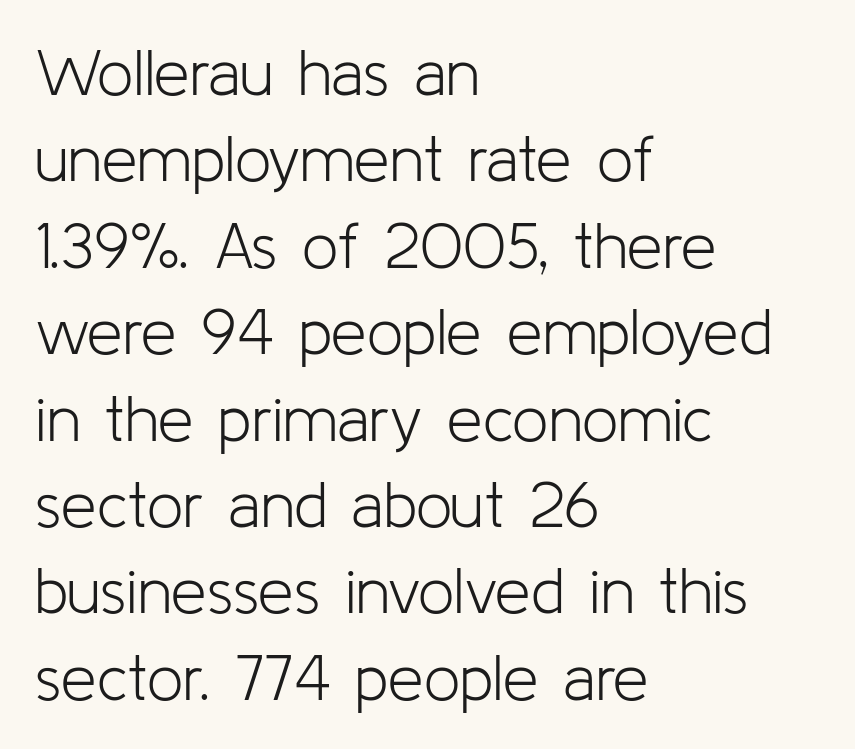
{"serif": "no", "italic": "no", "bold": "no", "weight": "light", "width": "normal", "stroke_contrast": "low", "x_height": "medium", "monospaced": "no", "underline": "no", "align": "left", "line_spacing": "normal", "line_spacing_ratio": 1.35, "letter_spacing": "normal", "letter_spacing_em": 0.0, "glyph_px": 64}
